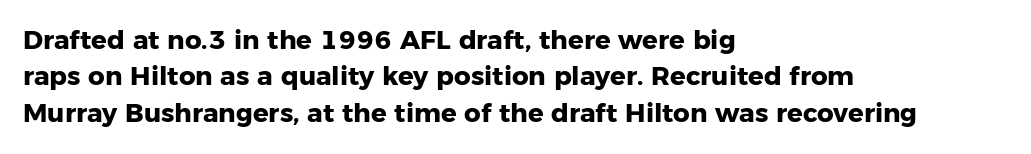
{"italic": "no", "bold": "yes", "underline": "no", "align": "left", "line_spacing": "normal", "line_spacing_ratio": 1.4, "letter_spacing": "normal", "letter_spacing_em": 0.0, "glyph_px": 26}
